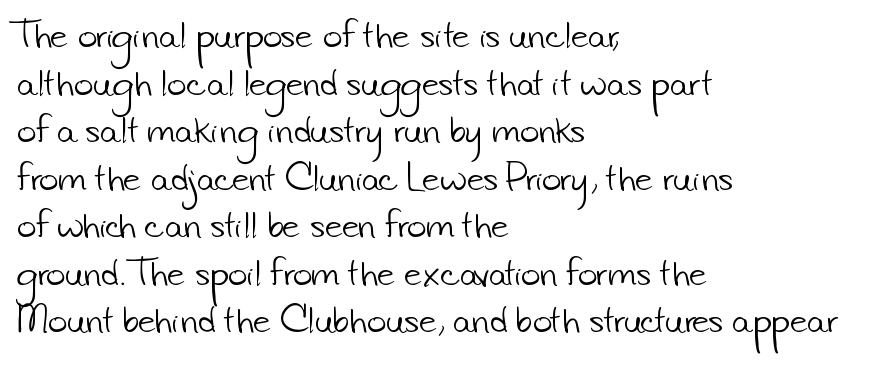
Q: Is the text bold? A: No.
Q: Is the typeface a serif or a sans-serif typeface? A: Sans-serif.
Q: Is the text underlined? A: No.
Q: How is the paragraph aligned? A: Left-aligned.
Q: Is the spacing between letters normal or unusually wide? A: Normal.
Q: Is the spacing between lines tight, normal or loose? A: Normal.
Q: Width (condensed, normal, or wide)? A: Normal.
Q: Stroke contrast? A: Low.
Q: x-height? A: Small.
Q: Monospaced? A: No.
